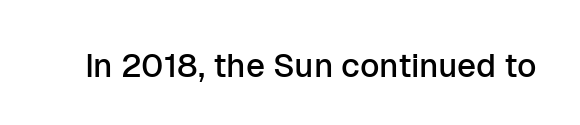
Is the letter spacing exaggerated? No — it looks like the ordinary default. A clean baseline with only descenders dipping below it. Is this a sans? Yes — the strokes have no serifs. Character widths vary here, with narrow letters taking less room than wide ones. Unlike italic type, these characters show no tilt at all.
